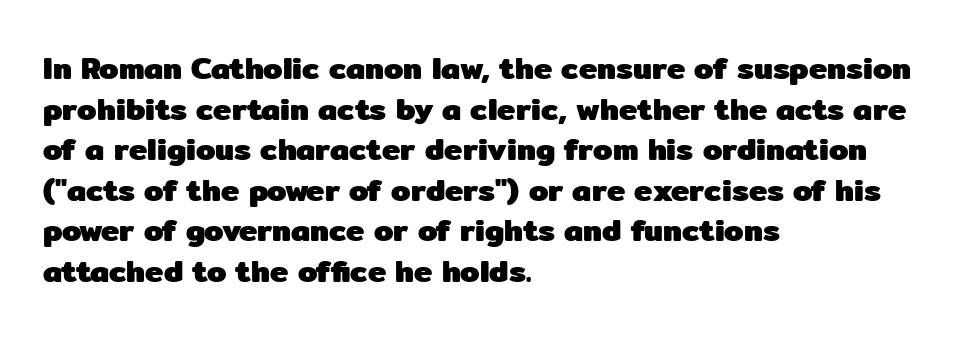
Does the leading feel generous? No, just average. Notice how thick the strokes are: this is what a full bold looks like. Font category for this specimen: sans-serif. The rag falls on the right side of this text block.
